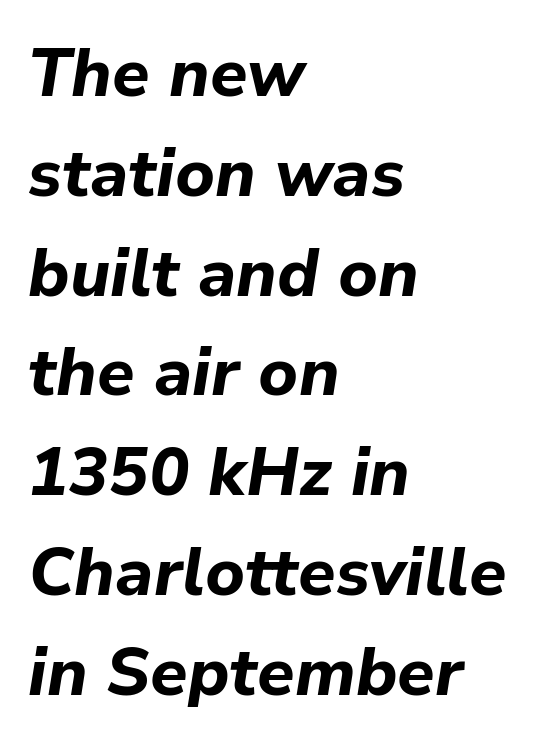
Q: Is the text bold? A: Yes.
Q: Is the text italic (slanted)? A: Yes, it leans right by about 9 degrees.
Q: Is the text underlined? A: No.
Q: How is the paragraph aligned? A: Left-aligned.
Q: Is the spacing between letters normal or unusually wide? A: Normal.
Q: Is the spacing between lines tight, normal or loose? A: Normal.
Q: Width (condensed, normal, or wide)? A: Normal.
Q: Stroke contrast? A: Low.
Q: x-height? A: Medium.
Q: Monospaced? A: No.
